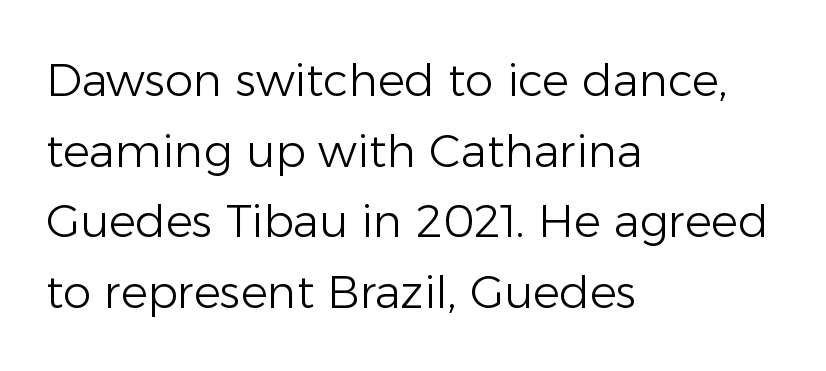
Q: Is the text bold? A: No.
Q: Is the text italic (slanted)? A: No, it is upright.
Q: Is the typeface a serif or a sans-serif typeface? A: Sans-serif.
Q: Is the text underlined? A: No.
Q: How is the paragraph aligned? A: Left-aligned.
Q: Is the spacing between letters normal or unusually wide? A: Normal.
Q: Is the spacing between lines tight, normal or loose? A: Normal.
Q: Width (condensed, normal, or wide)? A: Normal.
Q: Stroke contrast? A: Low.
Q: x-height? A: Medium.
Q: Monospaced? A: No.
